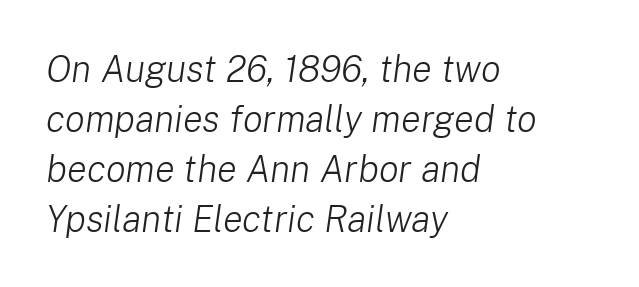
The rendering uses natural spacing where letterforms have individual widths. Which margin do the lines hug? The left one — the right edge is uneven. The designer left line spacing at the default. Lines of text with bare space underneath. There is no visible air inserted between adjacent glyphs.
